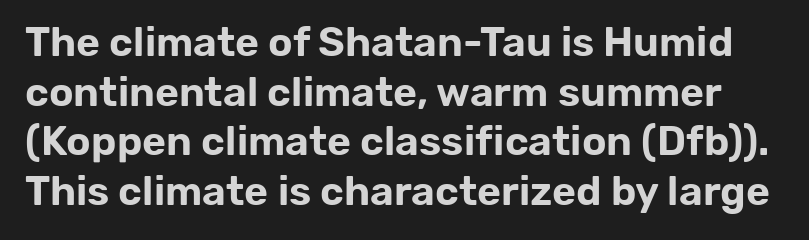
Q: Is the text italic (slanted)? A: No, it is upright.
Q: Is the typeface a serif or a sans-serif typeface? A: Sans-serif.
Q: Is the text underlined? A: No.
Q: Is the spacing between letters normal or unusually wide? A: Normal.
Q: Width (condensed, normal, or wide)? A: Normal.
Q: Stroke contrast? A: Low.
Q: x-height? A: Medium.
Q: Monospaced? A: No.
